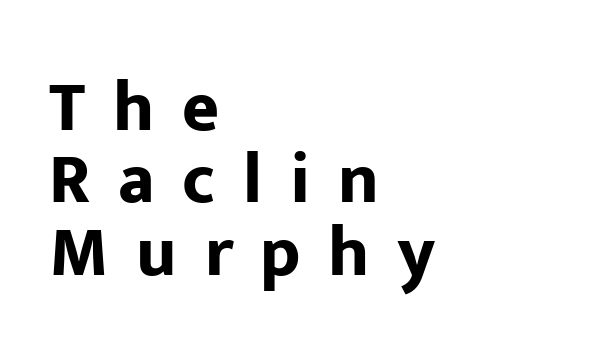
{"serif": "no", "italic": "no", "bold": "yes", "weight": "bold", "width": "normal", "stroke_contrast": "low", "x_height": "medium", "monospaced": "no", "underline": "no", "align": "left", "line_spacing": "tight", "line_spacing_ratio": 1.02, "letter_spacing": "wide", "letter_spacing_em": 0.39, "glyph_px": 71}
